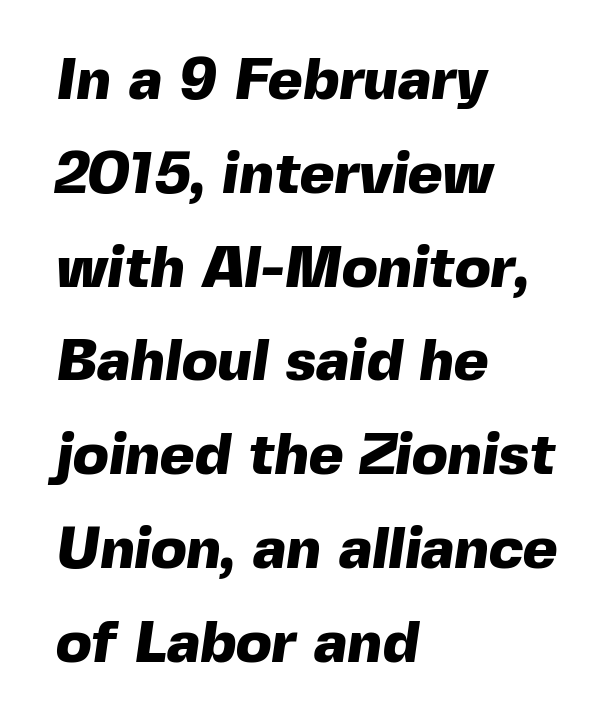
Q: Is the text bold? A: Yes.
Q: Is the typeface a serif or a sans-serif typeface? A: Sans-serif.
Q: Is the text underlined? A: No.
Q: How is the paragraph aligned? A: Left-aligned.
Q: Is the spacing between letters normal or unusually wide? A: Normal.
Q: Is the spacing between lines tight, normal or loose? A: Normal.
Q: Width (condensed, normal, or wide)? A: Normal.
Q: x-height? A: Medium.
Q: Monospaced? A: No.
